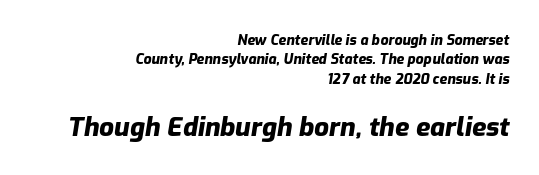
{"italic": "yes", "lean": "right", "slant_degrees": 9, "bold": "yes", "underline": "no", "align": "right", "line_spacing": "normal", "line_spacing_ratio": 1.38, "letter_spacing": "normal", "letter_spacing_em": 0.0, "larger_block": "second", "size_ratio": 1.86, "glyph_px": 26}
